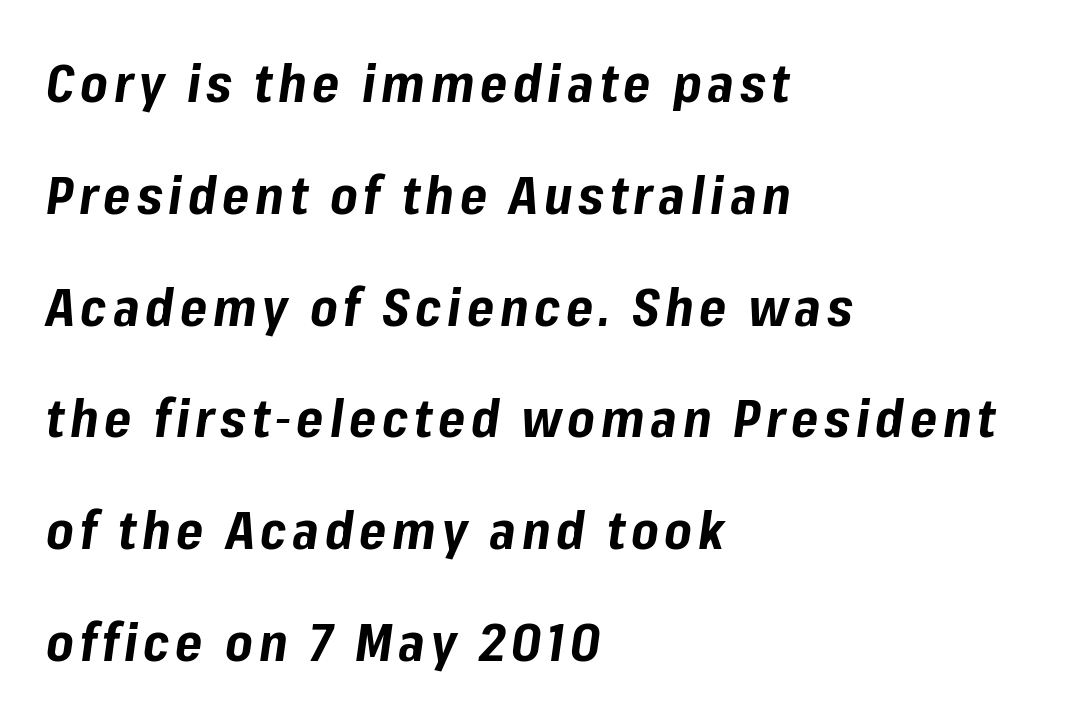
Q: Is the text bold? A: Yes.
Q: Is the text italic (slanted)? A: Yes, it leans right by about 8 degrees.
Q: Is the text underlined? A: No.
Q: How is the paragraph aligned? A: Left-aligned.
Q: Is the spacing between lines tight, normal or loose? A: Loose.
Q: Width (condensed, normal, or wide)? A: Normal.
Q: Stroke contrast? A: Low.
Q: x-height? A: Medium.
Q: Monospaced? A: No.
